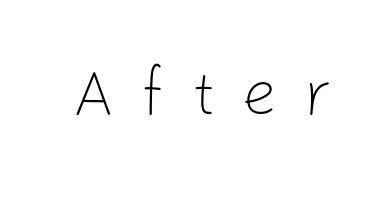
Q: Is the text bold? A: No.
Q: Is the text italic (slanted)? A: No, it is upright.
Q: Is the typeface a serif or a sans-serif typeface? A: Sans-serif.
Q: Is the text underlined? A: No.
Q: Is the spacing between letters normal or unusually wide? A: Unusually wide.
Q: Width (condensed, normal, or wide)? A: Normal.
Q: Stroke contrast? A: Low.
Q: x-height? A: Medium.
Q: Monospaced? A: No.
